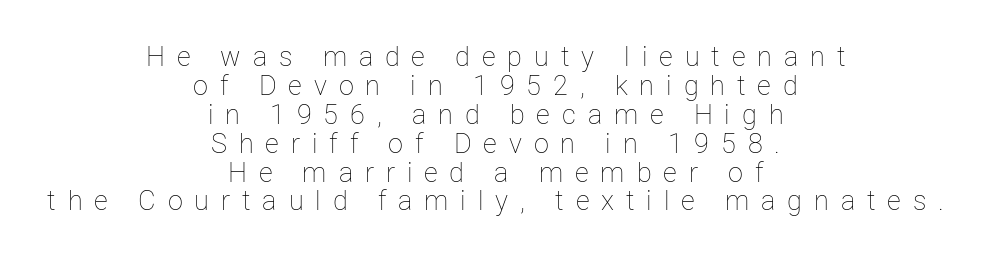
{"italic": "no", "bold": "no", "underline": "no", "align": "center", "line_spacing": "tight", "line_spacing_ratio": 1.07, "letter_spacing": "wide", "letter_spacing_em": 0.44, "glyph_px": 27}
